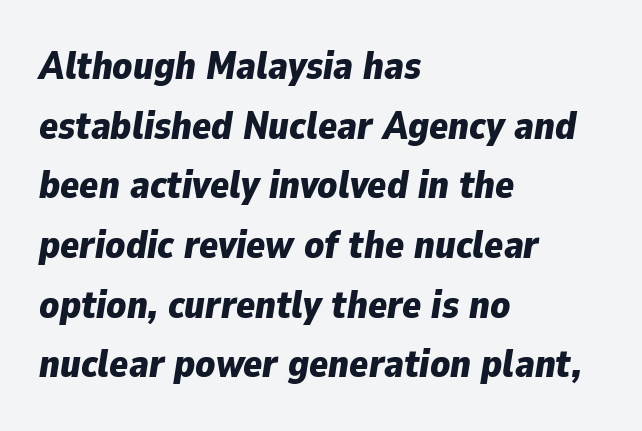
Q: Is the text bold? A: Yes.
Q: Is the text italic (slanted)? A: Yes, it leans right by about 9 degrees.
Q: Is the text underlined? A: No.
Q: How is the paragraph aligned? A: Left-aligned.
Q: Is the spacing between letters normal or unusually wide? A: Normal.
Q: Is the spacing between lines tight, normal or loose? A: Normal.
Q: Width (condensed, normal, or wide)? A: Normal.
Q: Stroke contrast? A: Low.
Q: x-height? A: Medium.
Q: Monospaced? A: No.
